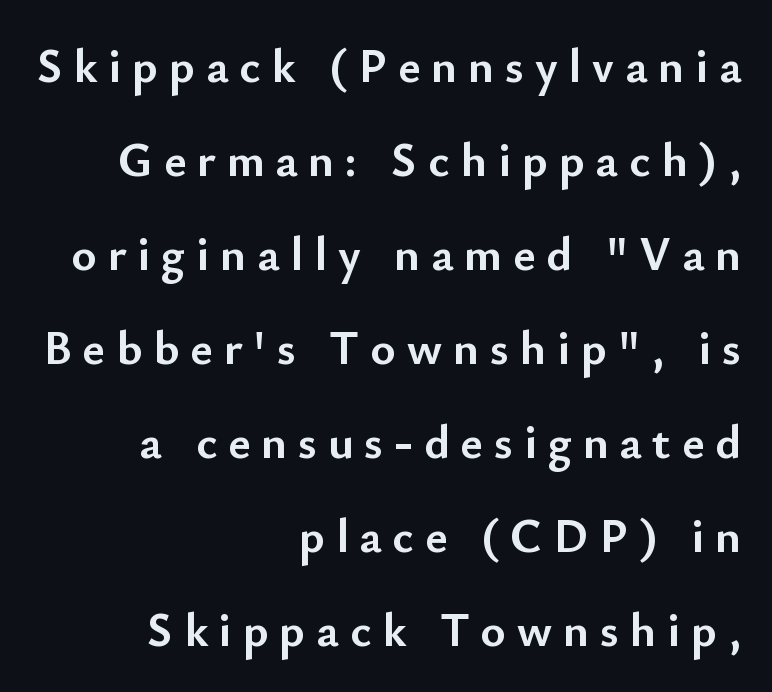
Q: Is the text bold? A: Yes.
Q: Is the text italic (slanted)? A: No, it is upright.
Q: Is the typeface a serif or a sans-serif typeface? A: Sans-serif.
Q: Is the text underlined? A: No.
Q: How is the paragraph aligned? A: Right-aligned.
Q: Is the spacing between letters normal or unusually wide? A: Unusually wide.
Q: Is the spacing between lines tight, normal or loose? A: Loose.
Q: Width (condensed, normal, or wide)? A: Normal.
Q: Stroke contrast? A: Low.
Q: x-height? A: Small.
Q: Monospaced? A: No.
